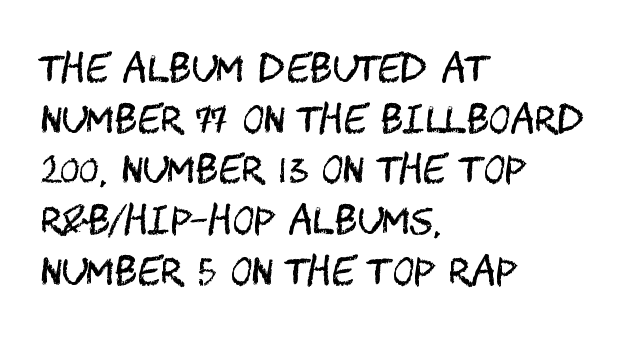
Honestly, the row spacing looks completely unremarkable. The gap between lines stays unmarked. Is this a sans? Yes — the strokes have no serifs. The cut favours lightness, reaching ordinary text weight at its darkest.
